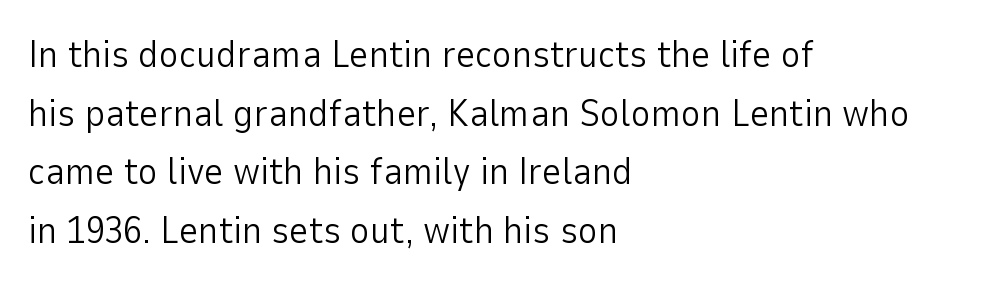
Q: Is the text bold? A: No.
Q: Is the text italic (slanted)? A: No, it is upright.
Q: Is the typeface a serif or a sans-serif typeface? A: Sans-serif.
Q: Is the text underlined? A: No.
Q: How is the paragraph aligned? A: Left-aligned.
Q: Is the spacing between letters normal or unusually wide? A: Normal.
Q: Is the spacing between lines tight, normal or loose? A: Normal.
Q: Width (condensed, normal, or wide)? A: Normal.
Q: Stroke contrast? A: Low.
Q: x-height? A: Medium.
Q: Monospaced? A: No.
